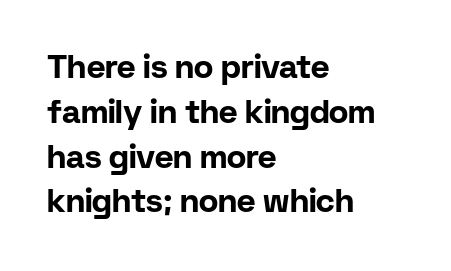
The letters sit at their default tracking, neither squeezed nor spread. The ragged edge is on the right, which tells us the setting is flush left. Vertical strokes here are truly vertical. Anything drawn beneath the words? Only blank space.
